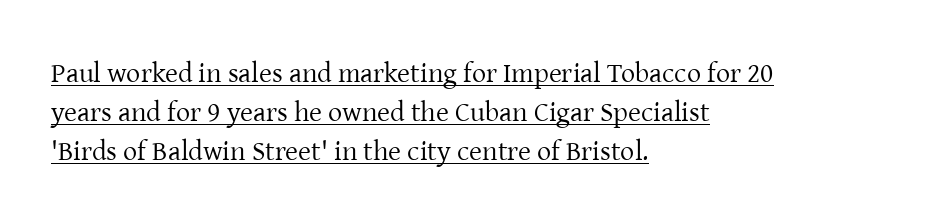
The image shows 28 px regular-weight serif type, upright; set left-aligned, normal line spacing (1.4x), normal letter spacing, underlined; low stroke contrast and a medium x-height.
